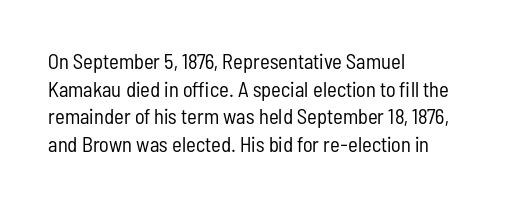
Q: Is the text bold? A: No.
Q: Is the text italic (slanted)? A: No, it is upright.
Q: Is the text underlined? A: No.
Q: How is the paragraph aligned? A: Left-aligned.
Q: Is the spacing between letters normal or unusually wide? A: Normal.
Q: Is the spacing between lines tight, normal or loose? A: Normal.
